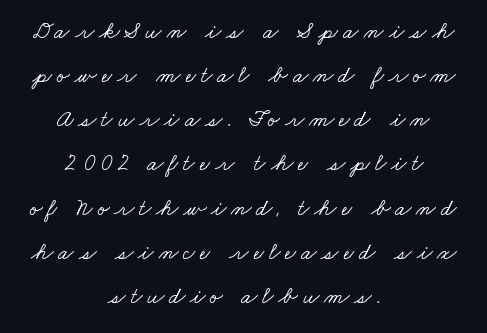
{"underline": "no", "align": "center", "line_spacing": "loose", "line_spacing_ratio": 1.92, "letter_spacing": "wide", "letter_spacing_em": 0.21, "glyph_px": 23}
